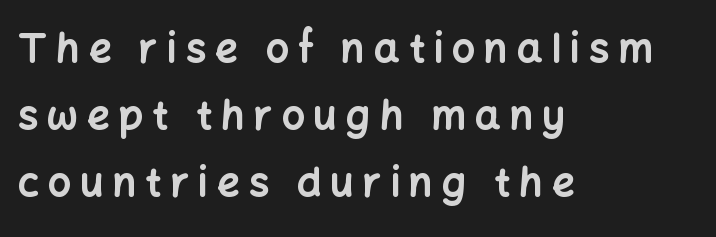
Q: Is the text bold? A: Yes.
Q: Is the text italic (slanted)? A: No, it is upright.
Q: Is the typeface a serif or a sans-serif typeface? A: Sans-serif.
Q: Is the text underlined? A: No.
Q: How is the paragraph aligned? A: Left-aligned.
Q: Is the spacing between letters normal or unusually wide? A: Unusually wide.
Q: Is the spacing between lines tight, normal or loose? A: Normal.
Q: Width (condensed, normal, or wide)? A: Normal.
Q: Stroke contrast? A: Low.
Q: x-height? A: Medium.
Q: Monospaced? A: No.
